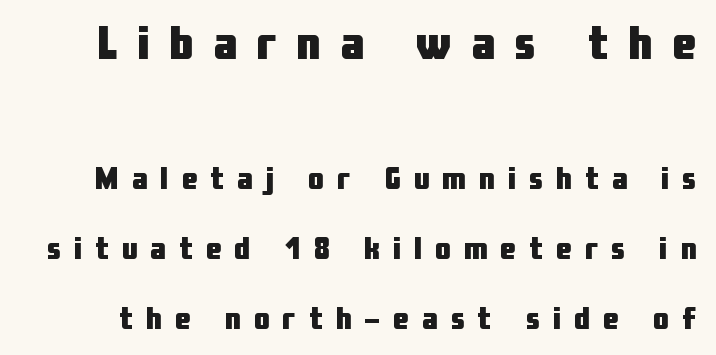
{"serif": "no", "italic": "no", "bold": "yes", "weight": "heavy", "width": "condensed", "stroke_contrast": "low", "x_height": "medium", "monospaced": "no", "underline": "no", "line_spacing": "loose", "line_spacing_ratio": 2.25, "letter_spacing": "wide", "letter_spacing_em": 0.43, "larger_block": "first", "size_ratio": 1.52, "glyph_px": 47}
